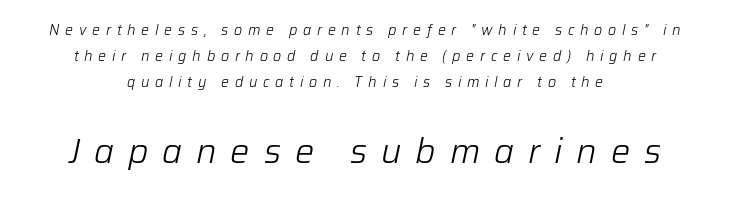
The image shows 34 px light type, italic (leaning right); set centered, line spacing 1.86x, unusually wide letter spacing (+0.41 em), not underlined; the second (bottom) block is 2.43x larger; low stroke contrast and a medium x-height.
